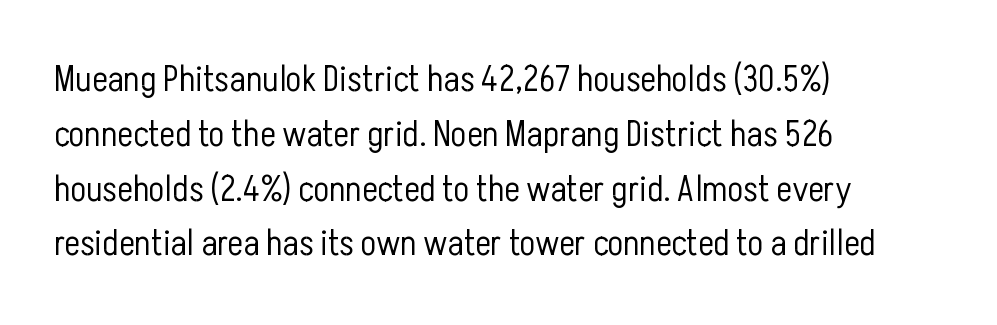
A typesetter would call this leading conventional body-copy spacing. Type style note: lacks serifs. Weight: in the light-to-regular range. The setting favours the left margin, as ordinary paragraphs usually do.
